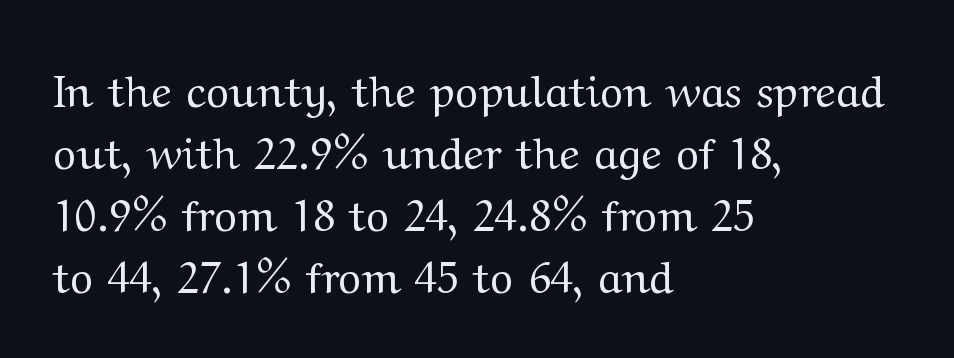
{"serif": "yes", "italic": "no", "bold": "no", "weight": "regular", "width": "wide", "stroke_contrast": "medium", "x_height": "medium", "monospaced": "no", "underline": "no", "align": "left", "line_spacing": "normal", "line_spacing_ratio": 1.41, "letter_spacing": "normal", "letter_spacing_em": 0.0, "glyph_px": 44}
